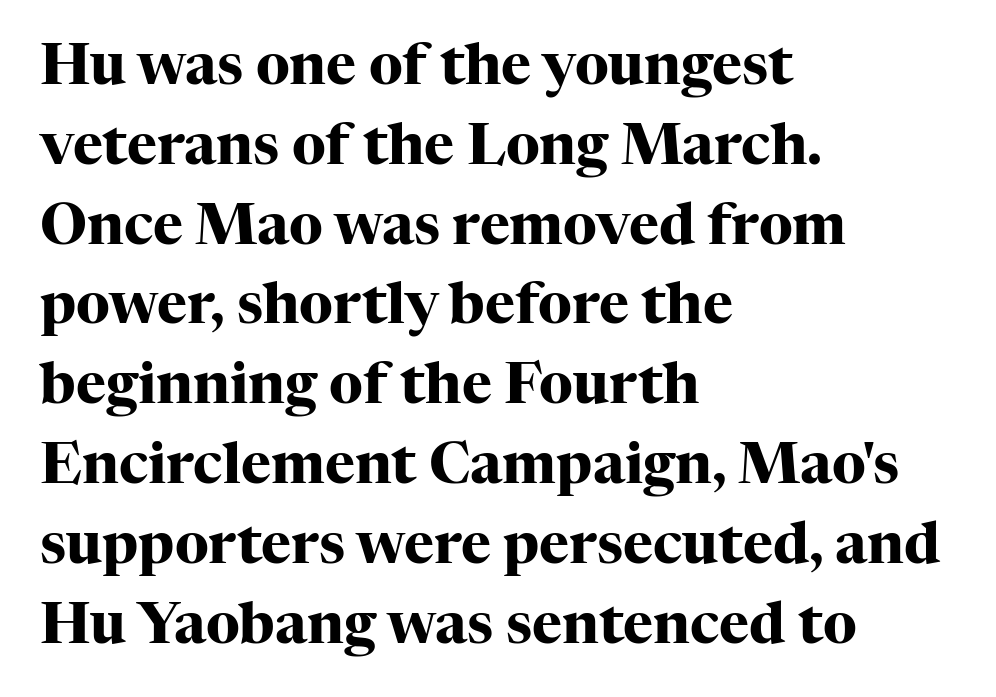
The passage shown is emphatically bold. Tall strokes in this sample are plumb rather than angled. Vertically, the passage feels balanced, rows spaced as you'd expect. Observe the ordinary spacing: letters are neighbours, not strangers.
